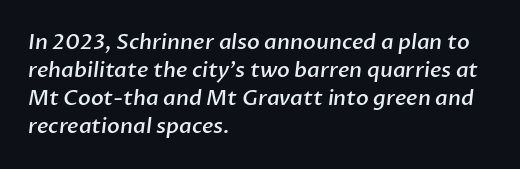
Q: Is the text bold? A: Semi-bold.
Q: Is the text underlined? A: No.
Q: How is the paragraph aligned? A: Left-aligned.
Q: Is the spacing between letters normal or unusually wide? A: Normal.
Q: Is the spacing between lines tight, normal or loose? A: Normal.
